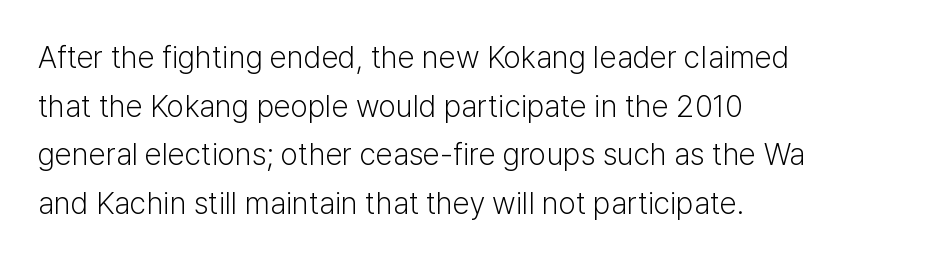
The image shows 31 px light sans-serif type, upright; set left-aligned, normal line spacing (1.57x), normal letter spacing, not underlined; low stroke contrast and a medium x-height.
